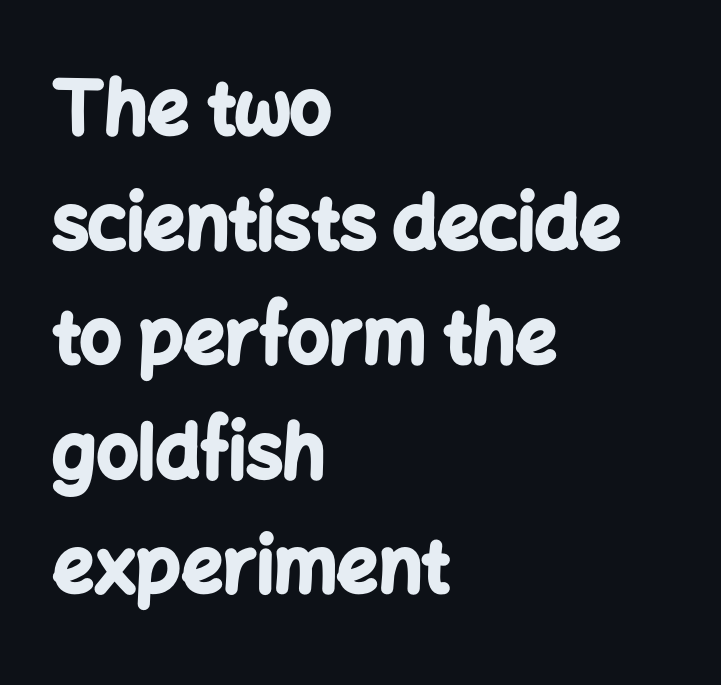
The characters look thick and weighty, a clear bold. In terms of letterspacing, this is plain default setting. You can tell it's not italic because the verticals are truly vertical. The space between consecutive lines is moderate.
